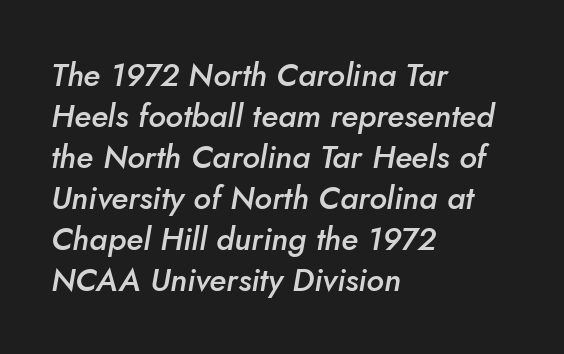
{"italic": "yes", "lean": "right", "slant_degrees": 10, "bold": "semi", "weight": "semibold", "width": "normal", "stroke_contrast": "low", "x_height": "small", "monospaced": "no", "underline": "no", "align": "left", "line_spacing": "normal", "line_spacing_ratio": 1.28, "letter_spacing": "normal", "letter_spacing_em": 0.0, "glyph_px": 32}
